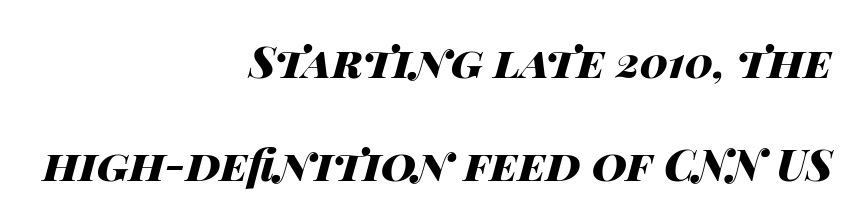
The image shows 43 px heavy, wide type, italic (leaning right); set right-aligned, loose line spacing (2.4x), normal letter spacing, not underlined; high stroke contrast and a large x-height.
